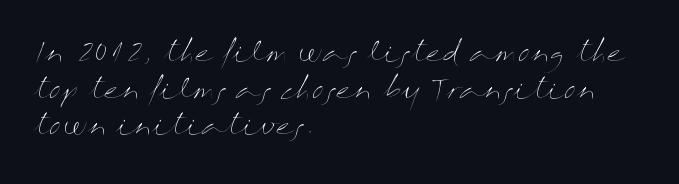
Q: Is the text bold? A: No.
Q: Is the text italic (slanted)? A: Yes.
Q: Is the text underlined? A: No.
Q: How is the paragraph aligned? A: Left-aligned.
Q: Is the spacing between letters normal or unusually wide? A: Normal.
Q: Is the spacing between lines tight, normal or loose? A: Normal.
